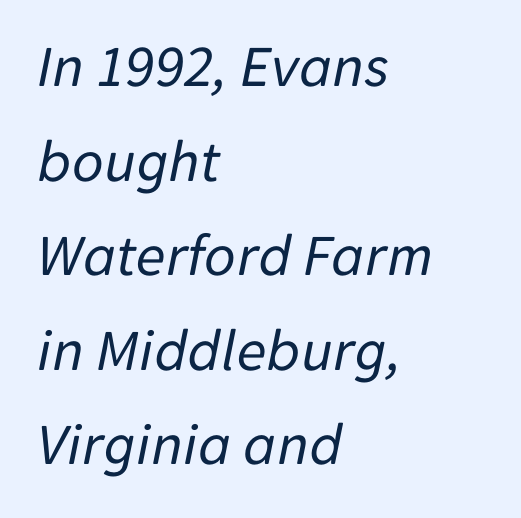
A typesetter would call this leading conventional body-copy spacing. Is the stroke heavy? The answer is a plain regular-or-lighter. Think of a printed novel: that variable character pitch is what you see here. The zone under the glyphs is completely vacant. Each word holds together tightly as a unit, with standard inter-letter gaps.
